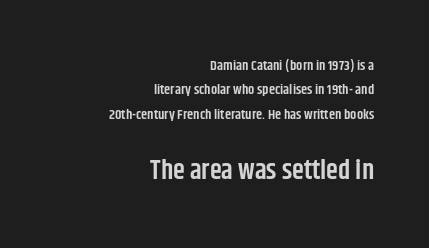
The image shows 27 px text type, upright; set right-aligned, line spacing 1.75x, normal letter spacing, not underlined; the second (bottom) block is 1.93x larger.
